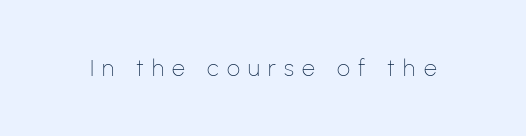
{"italic": "no", "bold": "no", "underline": "no", "letter_spacing": "wide", "letter_spacing_em": 0.36, "glyph_px": 23}
